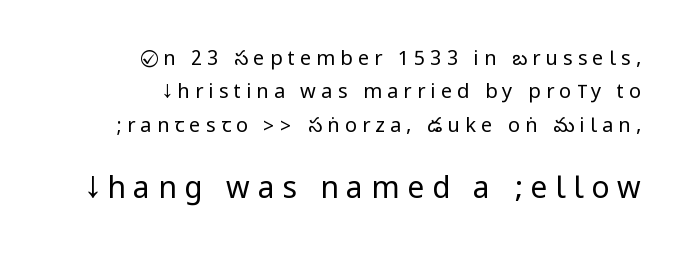
Q: Is the text bold? A: No.
Q: Is the text italic (slanted)? A: No, it is upright.
Q: Is the typeface a serif or a sans-serif typeface? A: Sans-serif.
Q: Is the text underlined? A: No.
Q: How is the paragraph aligned? A: Right-aligned.
Q: Is the spacing between letters normal or unusually wide? A: Unusually wide.
Q: Is the spacing between lines tight, normal or loose? A: Normal.
Q: Which block of text is set in a larger size, the first (top) or the second (bottom)? A: The second (bottom) one.
Q: Width (condensed, normal, or wide)? A: Condensed.
Q: Stroke contrast? A: Low.
